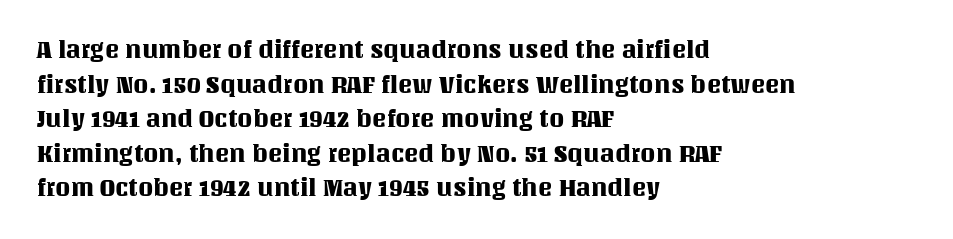
The image shows 24 px text type, upright; set left-aligned, normal line spacing (1.44x), normal letter spacing, not underlined.
